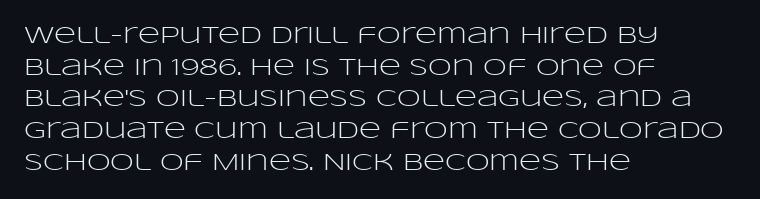
{"italic": "no", "bold": "no", "underline": "no", "align": "left", "line_spacing": "normal", "line_spacing_ratio": 1.32, "letter_spacing": "normal", "letter_spacing_em": 0.0, "glyph_px": 24}
